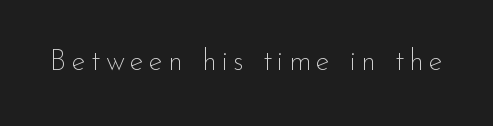
{"serif": "no", "italic": "no", "bold": "no", "weight": "thin", "width": "normal", "stroke_contrast": "low", "x_height": "small", "monospaced": "no", "underline": "no", "glyph_px": 29}
